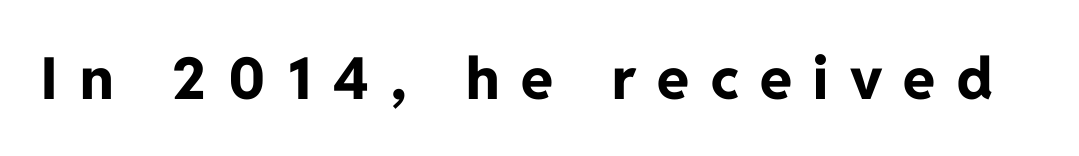
Q: Is the text bold? A: Yes.
Q: Is the text italic (slanted)? A: No, it is upright.
Q: Is the typeface a serif or a sans-serif typeface? A: Sans-serif.
Q: Is the text underlined? A: No.
Q: Is the spacing between letters normal or unusually wide? A: Unusually wide.
Q: Width (condensed, normal, or wide)? A: Normal.
Q: Stroke contrast? A: Low.
Q: x-height? A: Medium.
Q: Monospaced? A: No.
